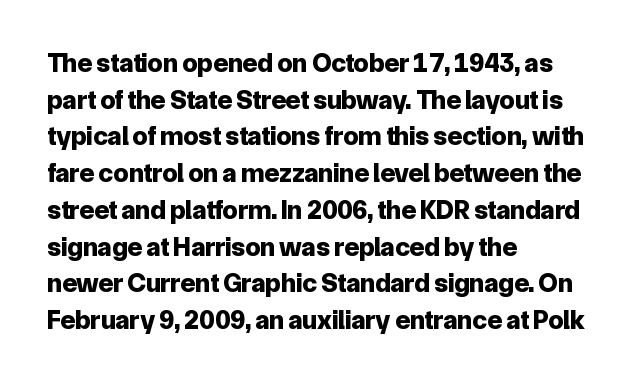
Casual observation: everything's shoved over to the left. Look at the tracking — it's just the regular setting, nothing added. The rendering uses a moderate line-height, typical for paragraphs. Decoration check: the copy has no underline. The face used here has the dense, thick strokes of a bold. The typography opts for an upright posture over an oblique one.
